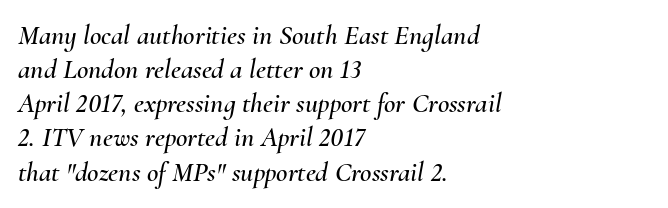
Q: Is the text italic (slanted)? A: Yes, it leans right by about 10 degrees.
Q: Is the text underlined? A: No.
Q: How is the paragraph aligned? A: Left-aligned.
Q: Is the spacing between letters normal or unusually wide? A: Normal.
Q: Width (condensed, normal, or wide)? A: Normal.
Q: Stroke contrast? A: Medium.
Q: x-height? A: Small.
Q: Monospaced? A: No.
